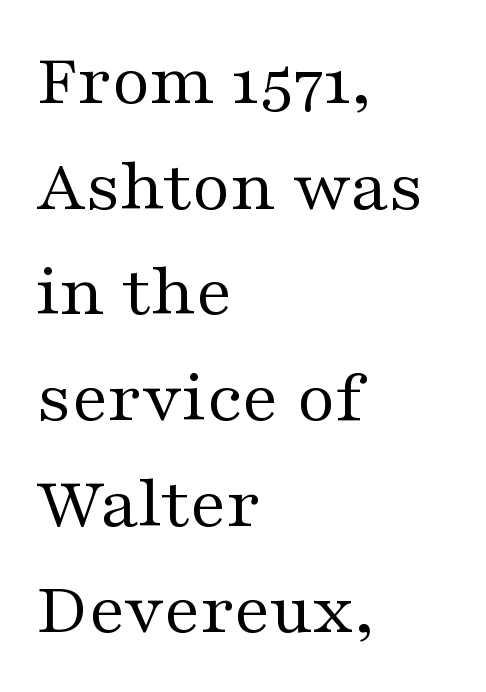
The image shows 75 px regular-weight, wide serif type, upright; set left-aligned, normal line spacing (1.41x), normal letter spacing, not underlined; medium stroke contrast and a medium x-height.
